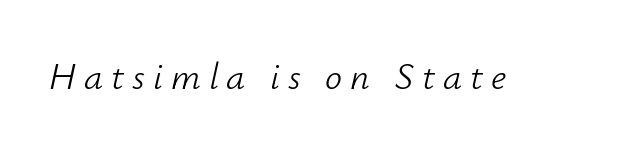
Tracking here is generous; glyphs stand well apart from one another. Plain, unruled lines of type. You could not count columns in this text — the font is proportionally spaced. Vertical stems look standard width or narrower in stroke. The text carries the slant typical of an italic or oblique font.
